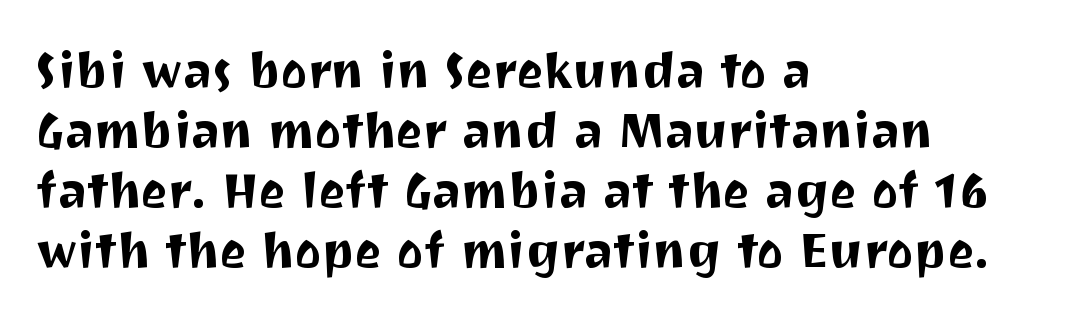
The image shows 50 px sans-serif type, upright; set left-aligned, line spacing 1.2x, normal letter spacing, not underlined; medium stroke contrast and a medium x-height.
